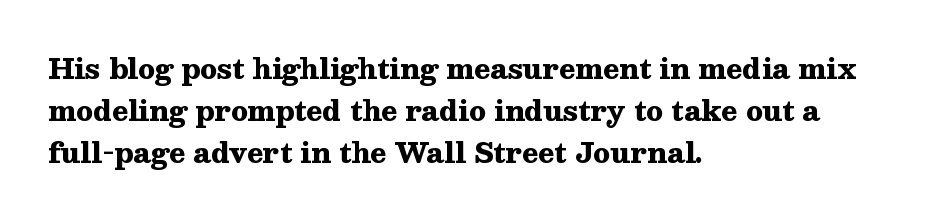
The face used here has the dense, thick strokes of a bold. Students, observe: this is what conventionally led text looks like. Notice how the stems are strictly vertical — no italics here. The setting favours the left margin, as ordinary paragraphs usually do.
